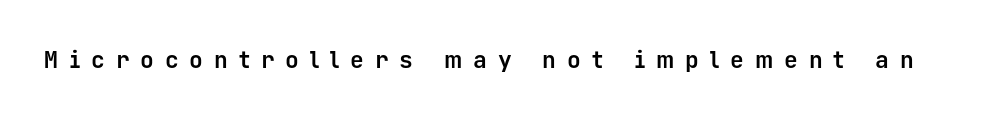
Q: Is the text bold? A: Yes.
Q: Is the text italic (slanted)? A: No, it is upright.
Q: Is the text underlined? A: No.
Q: Is the spacing between letters normal or unusually wide? A: Unusually wide.
